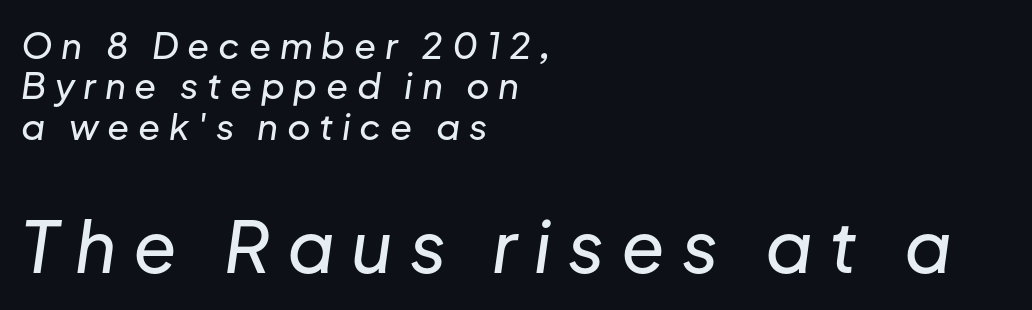
The image shows 71 px text type, italic (leaning right); set left-aligned, tight line spacing (1.12x), unusually wide letter spacing (+0.24 em), not underlined; the second (bottom) block is 1.97x larger; low stroke contrast and a medium x-height.
